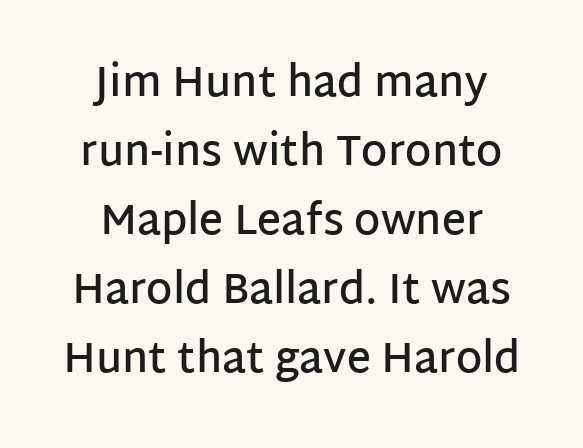
Q: Is the text bold? A: Semi-bold.
Q: Is the text italic (slanted)? A: No, it is upright.
Q: Is the typeface a serif or a sans-serif typeface? A: Sans-serif.
Q: Is the text underlined? A: No.
Q: How is the paragraph aligned? A: Centered.
Q: Is the spacing between letters normal or unusually wide? A: Normal.
Q: Is the spacing between lines tight, normal or loose? A: Normal.
Q: Width (condensed, normal, or wide)? A: Normal.
Q: Stroke contrast? A: Low.
Q: x-height? A: Large.
Q: Monospaced? A: No.
